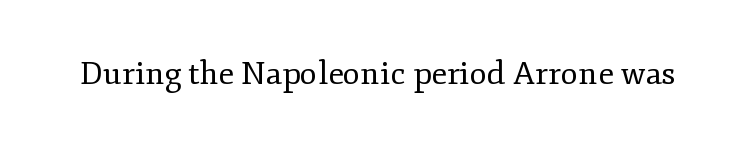
The image shows 32 px regular-weight serif type, upright; set normal letter spacing, not underlined; low stroke contrast and a small x-height.
